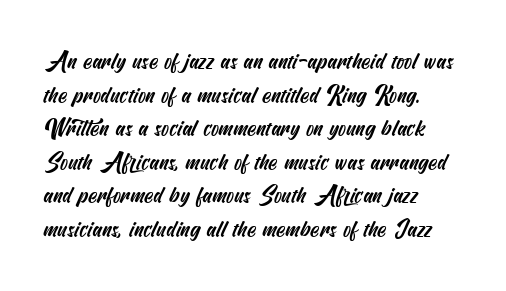
{"underline": "no", "line_spacing": "normal", "line_spacing_ratio": 1.46, "letter_spacing": "normal", "letter_spacing_em": 0.0, "glyph_px": 23}
